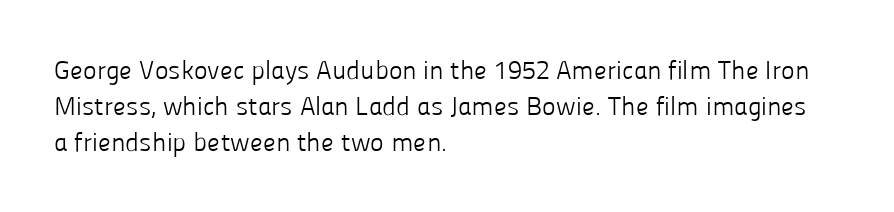
The image shows 26 px text type, upright; set left-aligned, normal line spacing (1.38x), normal letter spacing, not underlined.
